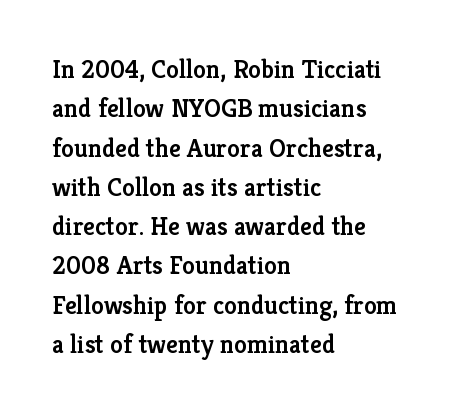
Layout note: lines flush left. The rendering uses a moderate line-height, typical for paragraphs. The typography opts for an upright posture over an oblique one. Weight check: semibold — heavier than regular, not quite bold. The area under the type is left untouched.
